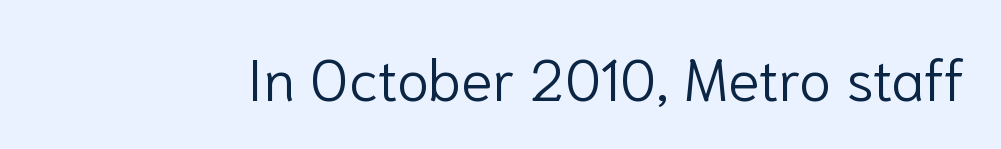
{"serif": "no", "italic": "no", "bold": "no", "weight": "light", "width": "normal", "stroke_contrast": "low", "x_height": "medium", "monospaced": "no", "underline": "no", "letter_spacing": "normal", "letter_spacing_em": 0.0, "glyph_px": 58}
